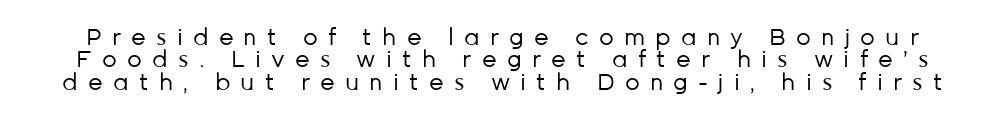
Here the glyphs are tracked loosely, breaking word shapes into spaced letters. The passage shown stacks its lines with hardly any gap. The strip under each line holds only bare page. No chunkiness to these letters — they're not bold. Italic: no, the glyphs are upright roman.
